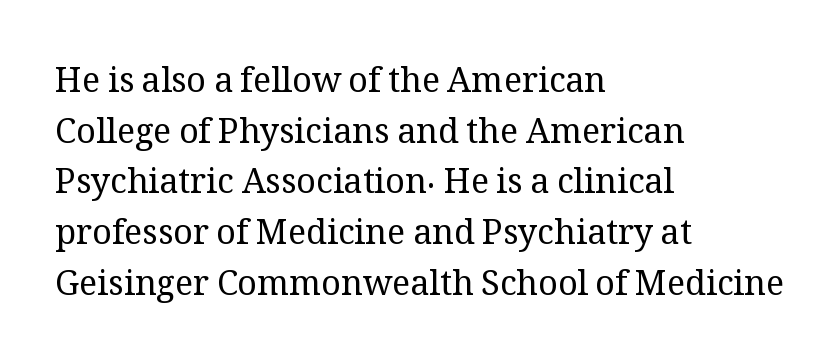
The image shows 34 px regular-weight serif type, upright; set left-aligned, normal line spacing (1.49x), normal letter spacing, not underlined; medium stroke contrast and a medium x-height.
